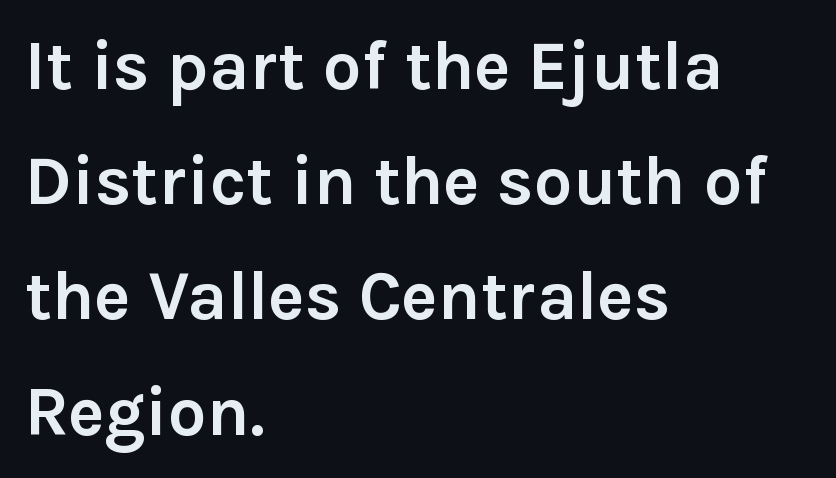
Q: Is the text bold? A: Yes.
Q: Is the text italic (slanted)? A: No, it is upright.
Q: Is the typeface a serif or a sans-serif typeface? A: Sans-serif.
Q: Is the text underlined? A: No.
Q: How is the paragraph aligned? A: Left-aligned.
Q: Is the spacing between letters normal or unusually wide? A: Normal.
Q: Is the spacing between lines tight, normal or loose? A: Normal.
Q: Width (condensed, normal, or wide)? A: Normal.
Q: x-height? A: Medium.
Q: Monospaced? A: No.
